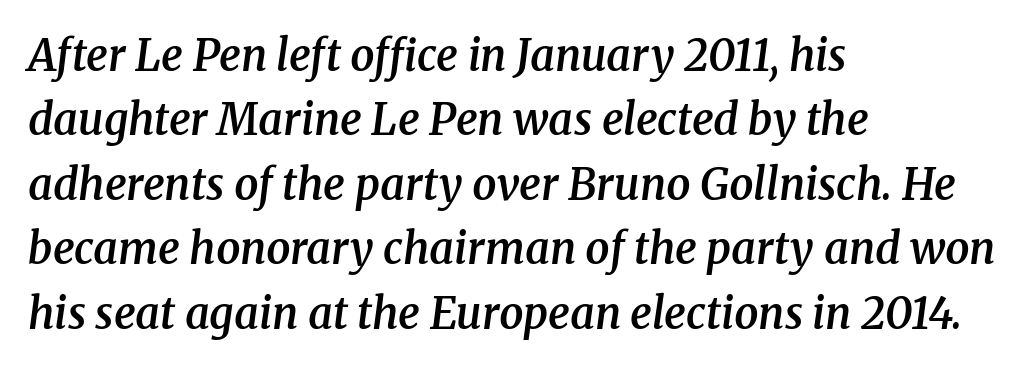
{"serif": "yes", "italic": "yes", "lean": "right", "slant_degrees": 8, "bold": "semi", "weight": "semibold", "width": "normal", "stroke_contrast": "medium", "x_height": "medium", "monospaced": "no", "underline": "no", "align": "left", "line_spacing": "normal", "line_spacing_ratio": 1.5, "letter_spacing": "normal", "letter_spacing_em": 0.0, "glyph_px": 43}
